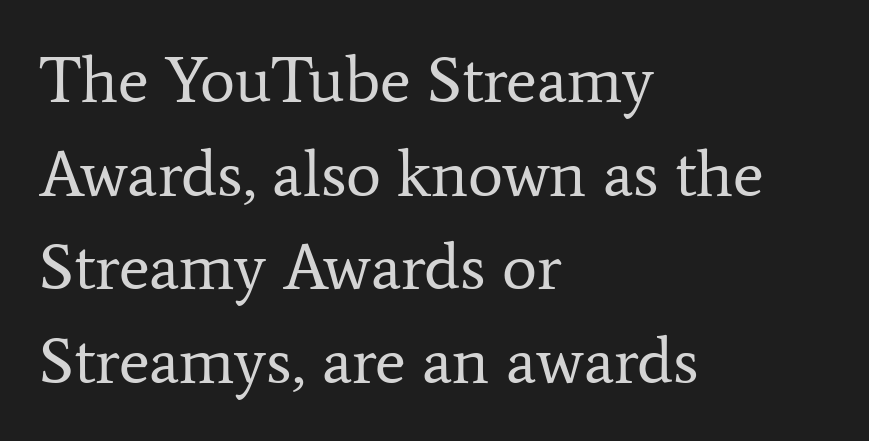
Q: Is the text bold? A: No.
Q: Is the text italic (slanted)? A: No, it is upright.
Q: Is the typeface a serif or a sans-serif typeface? A: Serif.
Q: Is the text underlined? A: No.
Q: How is the paragraph aligned? A: Left-aligned.
Q: Is the spacing between letters normal or unusually wide? A: Normal.
Q: Is the spacing between lines tight, normal or loose? A: Normal.
Q: Width (condensed, normal, or wide)? A: Normal.
Q: Stroke contrast? A: Low.
Q: x-height? A: Medium.
Q: Monospaced? A: No.
